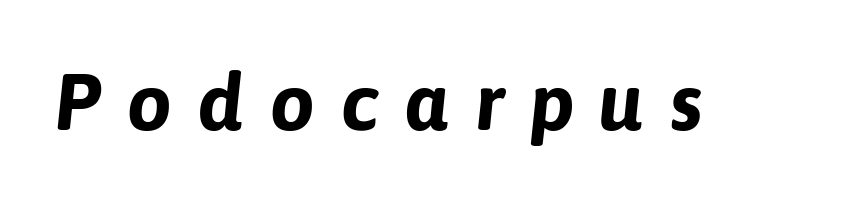
{"serif": "no", "bold": "yes", "weight": "bold", "width": "normal", "stroke_contrast": "low", "x_height": "medium", "monospaced": "no", "underline": "no", "letter_spacing": "wide", "letter_spacing_em": 0.32, "glyph_px": 80}
